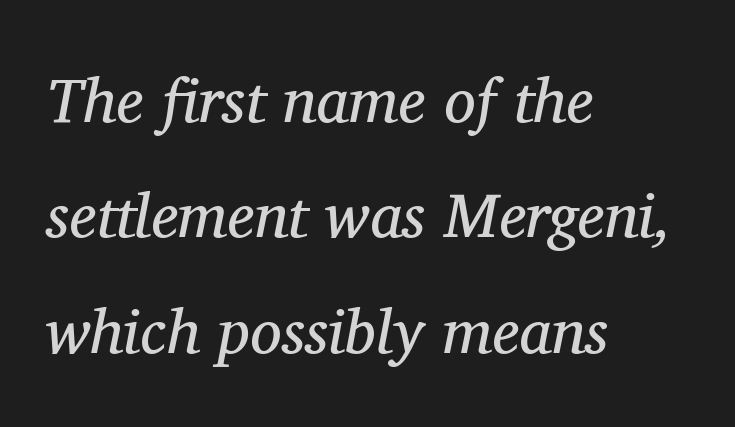
Q: Is the text bold? A: No.
Q: Is the text italic (slanted)? A: Yes, it leans right by about 11 degrees.
Q: Is the typeface a serif or a sans-serif typeface? A: Serif.
Q: Is the text underlined? A: No.
Q: How is the paragraph aligned? A: Left-aligned.
Q: Is the spacing between letters normal or unusually wide? A: Normal.
Q: Width (condensed, normal, or wide)? A: Normal.
Q: Stroke contrast? A: Medium.
Q: x-height? A: Medium.
Q: Monospaced? A: No.
